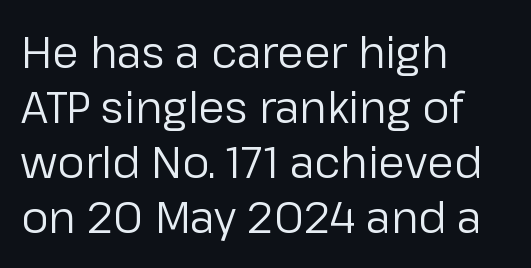
{"serif": "no", "italic": "no", "bold": "no", "weight": "regular", "width": "normal", "stroke_contrast": "low", "x_height": "medium", "monospaced": "no", "underline": "no", "align": "left", "line_spacing": "normal", "line_spacing_ratio": 1.28, "letter_spacing": "normal", "letter_spacing_em": 0.0, "glyph_px": 43}
